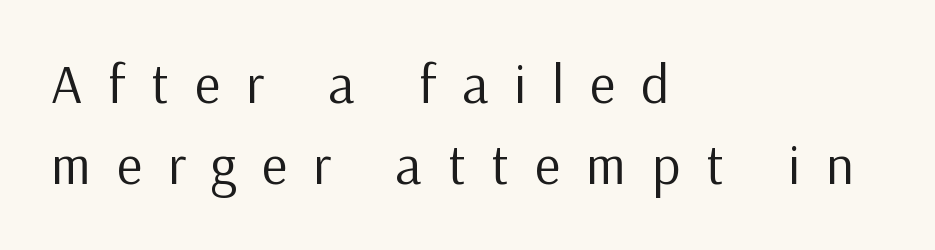
The image shows 55 px regular-weight sans-serif type, upright; set left-aligned, normal line spacing (1.47x), unusually wide letter spacing (+0.47 em), not underlined; low stroke contrast and a medium x-height.
